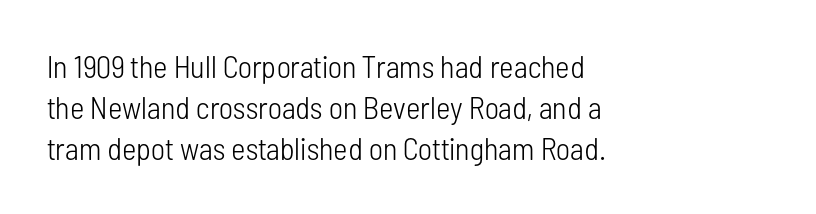
{"serif": "no", "italic": "no", "bold": "no", "weight": "light", "width": "condensed", "stroke_contrast": "low", "x_height": "medium", "monospaced": "no", "underline": "no", "align": "left", "line_spacing": "normal", "line_spacing_ratio": 1.32, "letter_spacing": "normal", "letter_spacing_em": 0.0, "glyph_px": 31}
